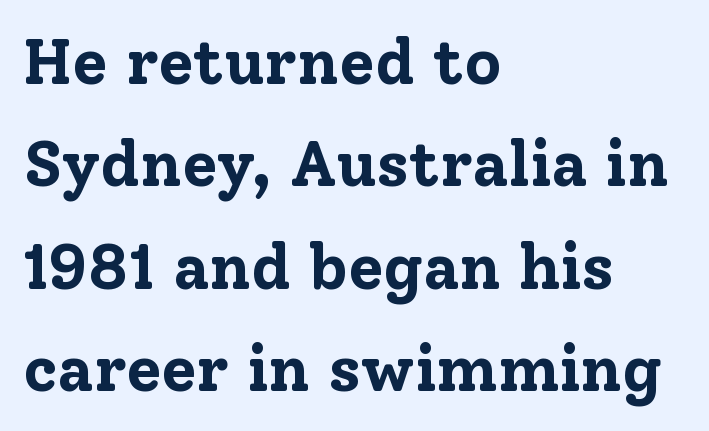
The image shows 64 px bold serif type, upright; set left-aligned, normal line spacing (1.6x), normal letter spacing, not underlined; low stroke contrast and a medium x-height.
